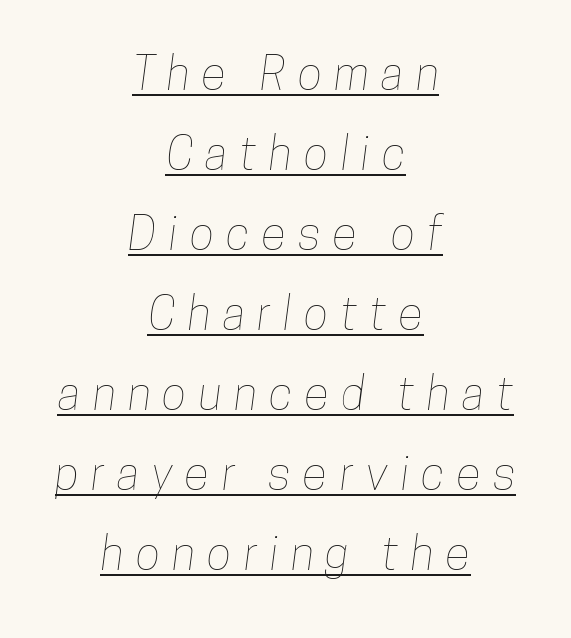
{"width": "condensed", "stroke_contrast": "low", "x_height": "medium", "monospaced": "no", "underline": "yes", "align": "center", "line_spacing_ratio": 1.74, "letter_spacing": "wide", "letter_spacing_em": 0.27, "glyph_px": 46}
